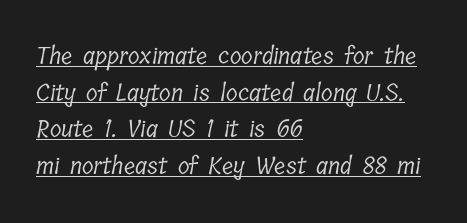
Q: Is the text bold? A: No.
Q: Is the text underlined? A: Yes.
Q: How is the paragraph aligned? A: Left-aligned.
Q: Is the spacing between letters normal or unusually wide? A: Normal.
Q: Is the spacing between lines tight, normal or loose? A: Normal.
